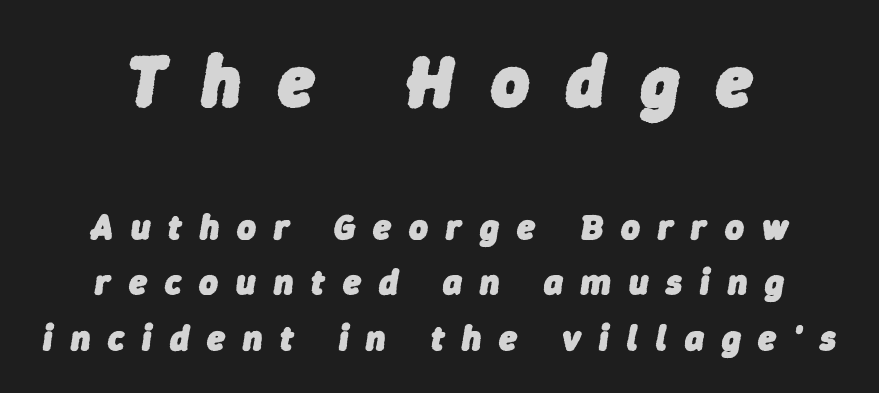
{"italic": "yes", "lean": "right", "slant_degrees": 9, "bold": "yes", "weight": "heavy", "width": "normal", "stroke_contrast": "low", "x_height": "medium", "monospaced": "no", "underline": "no", "align": "center", "line_spacing": "normal", "line_spacing_ratio": 1.54, "letter_spacing": "wide", "letter_spacing_em": 0.5, "larger_block": "first", "size_ratio": 2.03, "glyph_px": 73}
